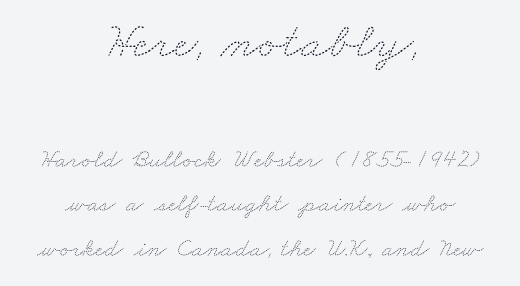
Heft: none added — not bold. Each row of text sits above clean, open space. Compare the two chunks: the upper has the greater cap height. Spacing verdict: proportional, widths tailored to each character.
